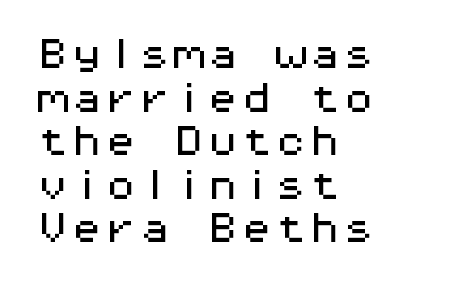
Q: Is the text italic (slanted)? A: No, it is upright.
Q: Is the typeface a serif or a sans-serif typeface? A: Sans-serif.
Q: Is the text underlined? A: No.
Q: How is the paragraph aligned? A: Left-aligned.
Q: Is the spacing between letters normal or unusually wide? A: Normal.
Q: Is the spacing between lines tight, normal or loose? A: Normal.
Q: Width (condensed, normal, or wide)? A: Wide.
Q: Stroke contrast? A: Medium.
Q: x-height? A: Medium.
Q: Monospaced? A: Yes.
